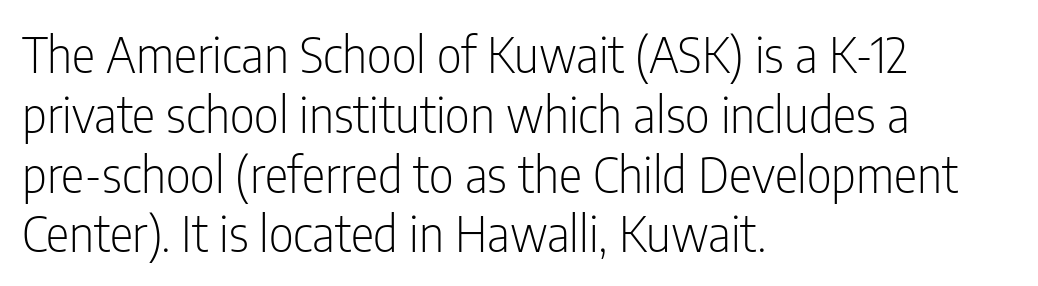
The image shows 49 px light, condensed sans-serif type, upright; set left-aligned, line spacing 1.22x, normal letter spacing, not underlined; low stroke contrast and a medium x-height.
